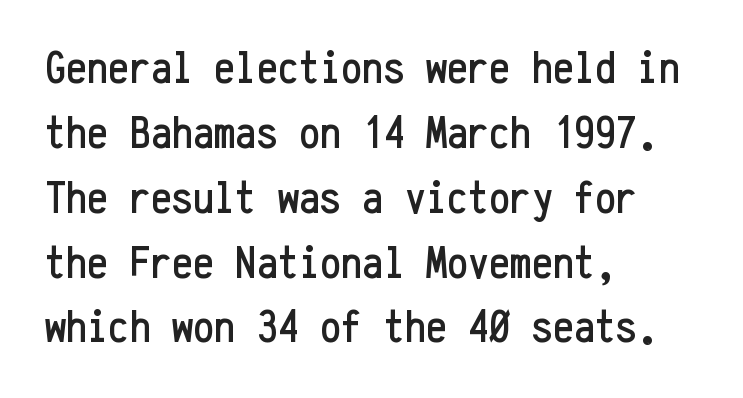
The image shows 47 px condensed sans-serif type, upright, monospaced; set left-aligned, normal line spacing (1.38x), normal letter spacing, not underlined; low stroke contrast and a medium x-height.
